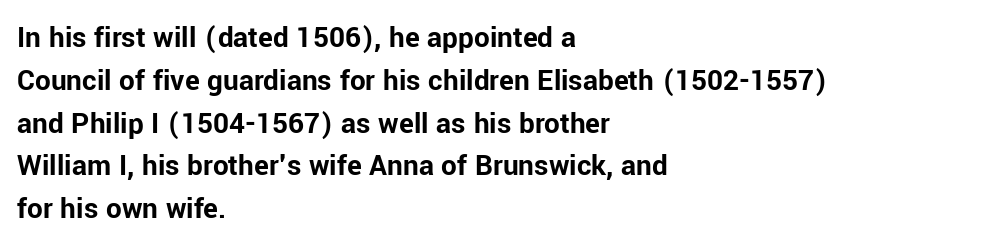
Here the designer chose a conventional face with non-uniform glyph widths. Normally led — the rows are evenly, conventionally spaced. These lines stack with their left ends in a neat column. The letters stand straight up with perfectly vertical stems. This sample uses plain, unmodified letter spacing. The glyphs are unaccompanied by any horizontal stroke below them.
